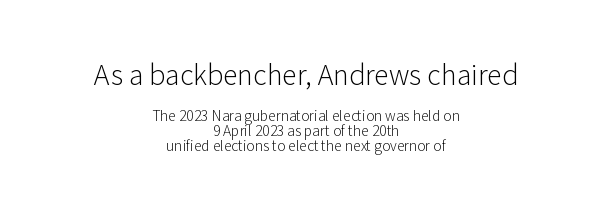
This sample uses an upright cut, with every glyph sitting square on the baseline. One-word summary of the alignment: center. A typesetter would call this leading minimal, almost set solid. Think standard paragraph weight, or any step lighter than that. The more generous point size was reserved for the upper chunk.
